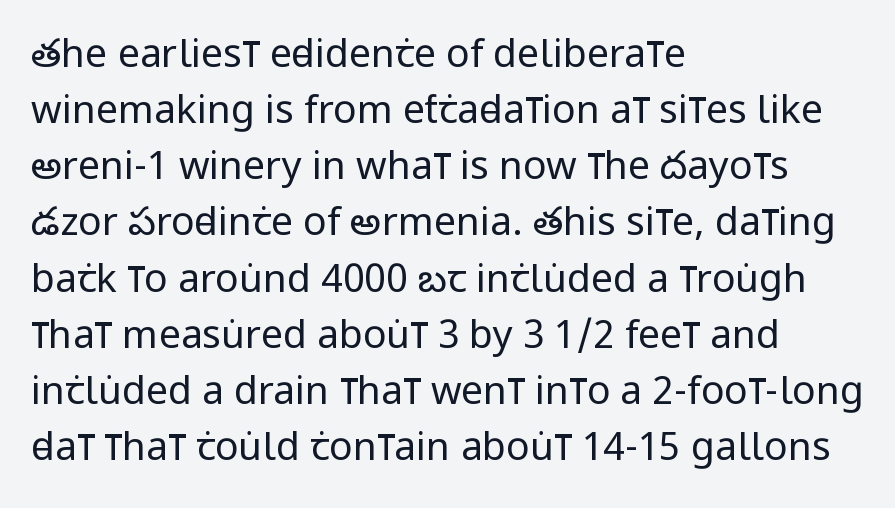
{"serif": "no", "italic": "no", "bold": "no", "weight": "regular", "width": "condensed", "stroke_contrast": "low", "x_height": "large", "monospaced": "no", "underline": "no", "align": "left", "line_spacing": "normal", "line_spacing_ratio": 1.44, "letter_spacing": "normal", "letter_spacing_em": 0.0, "glyph_px": 39}
